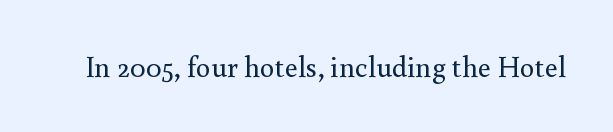
Q: Is the text bold? A: No.
Q: Is the text italic (slanted)? A: No, it is upright.
Q: Is the typeface a serif or a sans-serif typeface? A: Serif.
Q: Is the text underlined? A: No.
Q: Is the spacing between letters normal or unusually wide? A: Normal.
Q: Width (condensed, normal, or wide)? A: Normal.
Q: x-height? A: Small.
Q: Monospaced? A: No.
